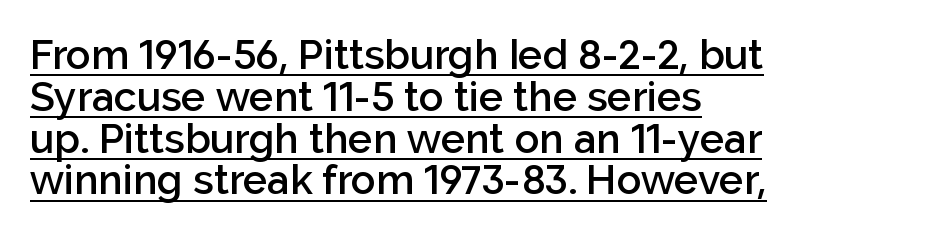
Q: Is the text bold? A: Semi-bold.
Q: Is the text italic (slanted)? A: No, it is upright.
Q: Is the typeface a serif or a sans-serif typeface? A: Sans-serif.
Q: Is the text underlined? A: Yes.
Q: How is the paragraph aligned? A: Left-aligned.
Q: Is the spacing between letters normal or unusually wide? A: Normal.
Q: Is the spacing between lines tight, normal or loose? A: Tight.
Q: Width (condensed, normal, or wide)? A: Normal.
Q: Stroke contrast? A: Low.
Q: x-height? A: Medium.
Q: Monospaced? A: No.
